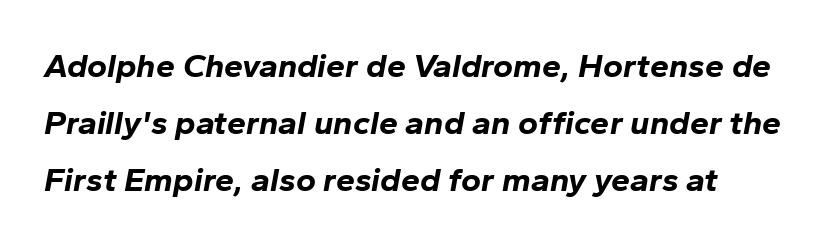
{"italic": "yes", "lean": "right", "slant_degrees": 10, "bold": "yes", "weight": "bold", "width": "normal", "stroke_contrast": "low", "x_height": "medium", "monospaced": "no", "underline": "no", "align": "left", "line_spacing": "normal", "line_spacing_ratio": 1.68, "letter_spacing": "normal", "letter_spacing_em": 0.0, "glyph_px": 34}
